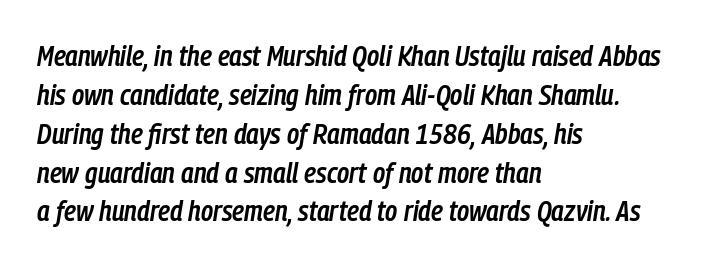
The image shows 29 px semibold, condensed type, italic (leaning right); set left-aligned, normal line spacing (1.34x), normal letter spacing, not underlined; low stroke contrast and a medium x-height.
